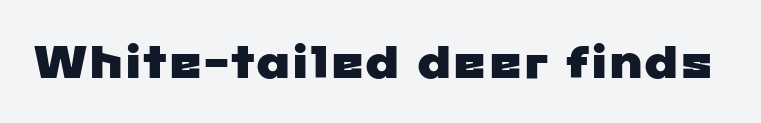
The image shows 45 px wide sans-serif type; set normal letter spacing, not underlined; low stroke contrast and a medium x-height.
